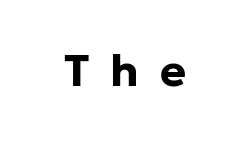
This is the regular roman posture of the typeface. You'd pick this weight for a headline — it's a proper bold. The tracking jumps out immediately: characters are airy and widely separated. Decoration check: the copy has no underline. This sample has the flowing, uneven cadence of proportional lettering. Note: no serifs on the glyphs.
